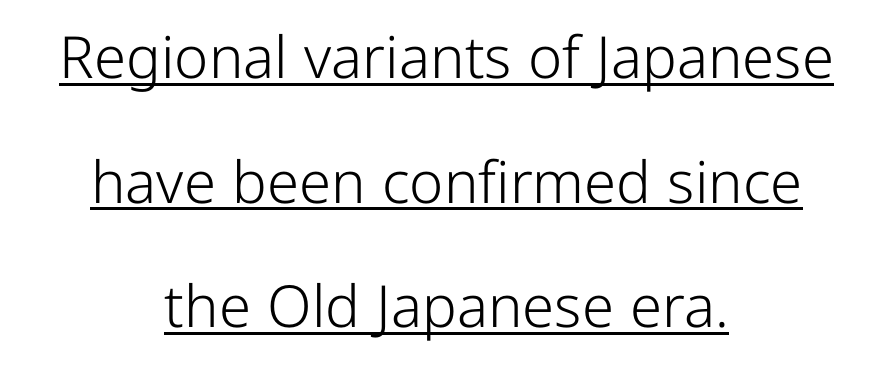
Varying glyph widths throughout — classic text-font behaviour. The passage is arranged like a title page — every line centered. Vertical strokes here are truly vertical. Regarding serifs, this sample does without them.
